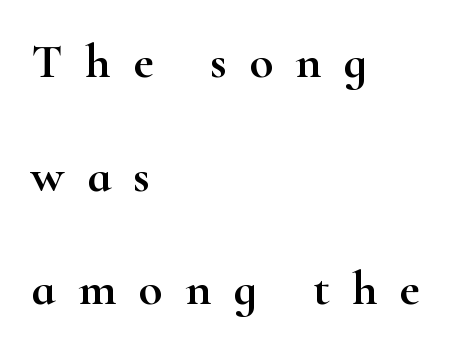
The image shows 49 px wide serif type, upright; set left-aligned, loose line spacing (2.32x), unusually wide letter spacing (+0.46 em), not underlined; high stroke contrast and a small x-height.
